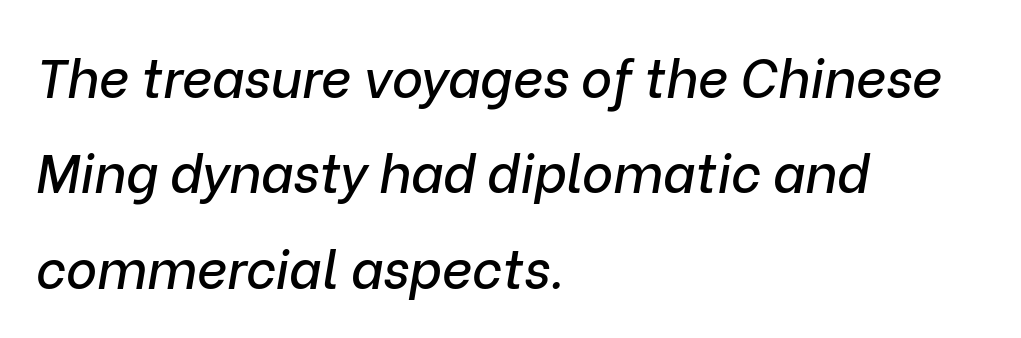
Descenders hang freely into open space. You could not count columns in this text — the font is proportionally spaced. The paragraph shown leans on its left margin. An italicized treatment has been applied to the whole sample. This rendering leaves character spacing at its baseline value.
